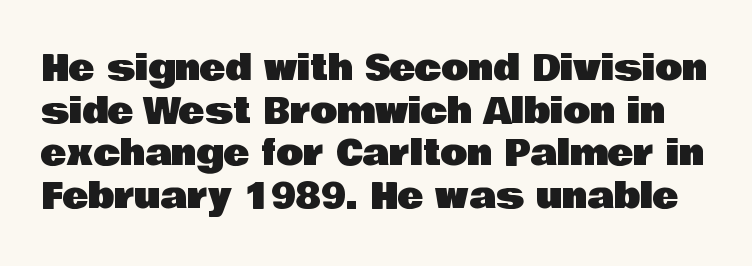
You could not count columns in this text — the font is proportionally spaced. The letterforms sit shoulder to shoulder at normal distance. Any mark beneath the type? The region is blank. Vertical strokes here are truly vertical. Letterform terminals end flat and unadorned throughout the passage.
